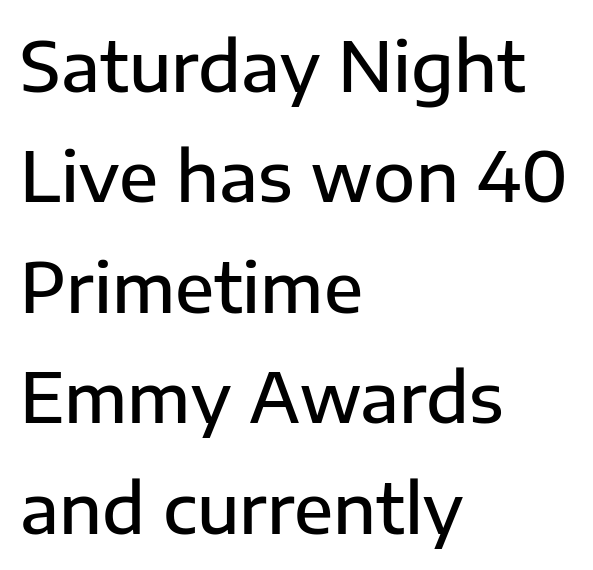
Q: Is the text bold? A: Semi-bold.
Q: Is the text italic (slanted)? A: No, it is upright.
Q: Is the typeface a serif or a sans-serif typeface? A: Sans-serif.
Q: Is the text underlined? A: No.
Q: How is the paragraph aligned? A: Left-aligned.
Q: Is the spacing between letters normal or unusually wide? A: Normal.
Q: Is the spacing between lines tight, normal or loose? A: Normal.
Q: Width (condensed, normal, or wide)? A: Normal.
Q: Stroke contrast? A: Low.
Q: x-height? A: Medium.
Q: Monospaced? A: No.
